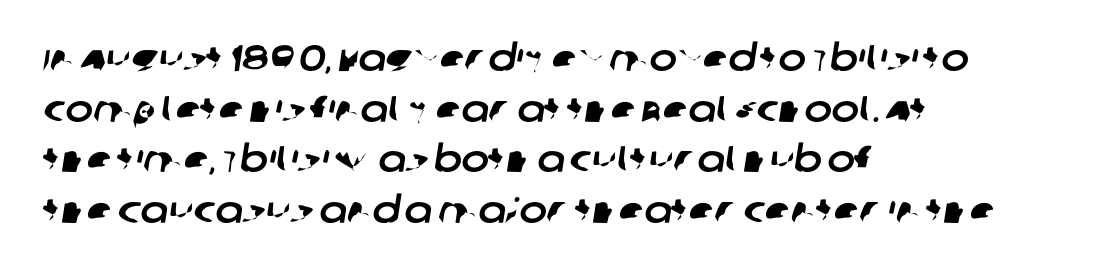
The ragged edge is on the right, which tells us the setting is flush left. You could call the tracking neutral — neither tight nor loose. Proportional: the letters do not fall into vertical columns. The lines sit at an ordinary, default distance from one another.
